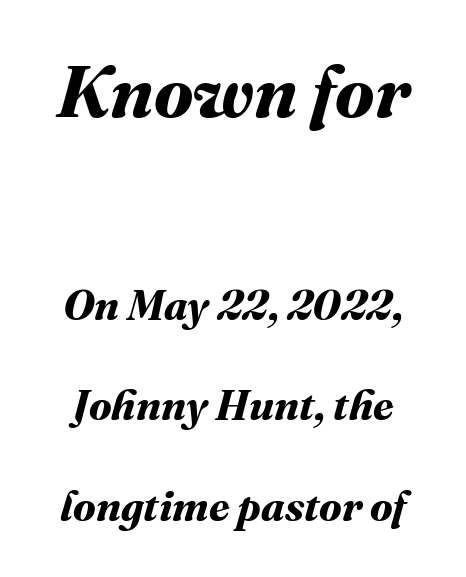
The image shows 73 px bold type; set loose line spacing (2.39x), normal letter spacing, not underlined; the first (top) block is 1.74x larger; medium stroke contrast and a medium x-height.
